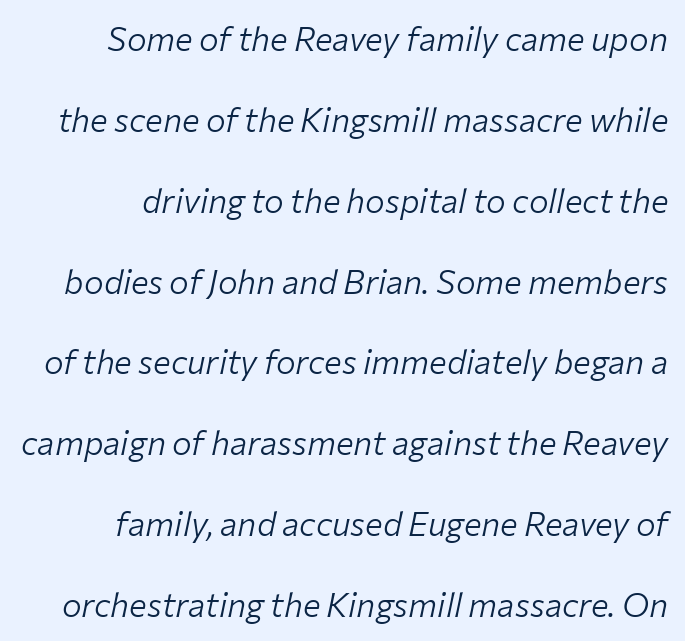
Q: Is the text bold? A: No.
Q: Is the text italic (slanted)? A: Yes, it leans right by about 12 degrees.
Q: Is the text underlined? A: No.
Q: How is the paragraph aligned? A: Right-aligned.
Q: Is the spacing between letters normal or unusually wide? A: Normal.
Q: Is the spacing between lines tight, normal or loose? A: Loose.
Q: Width (condensed, normal, or wide)? A: Normal.
Q: Stroke contrast? A: Low.
Q: x-height? A: Medium.
Q: Monospaced? A: No.
